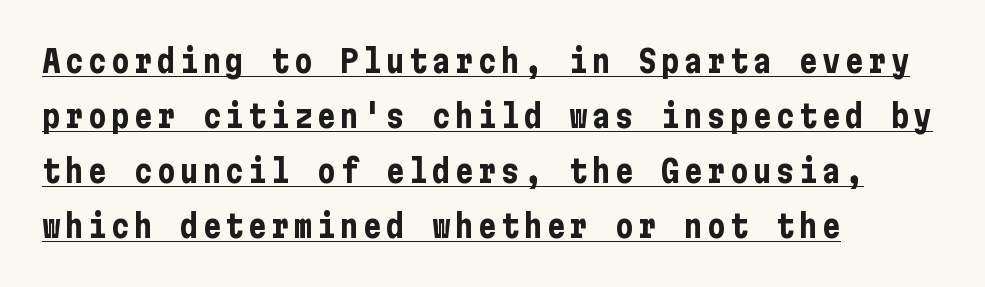
Caption: lettering with a line underneath. Each line starts at the same left margin while the right side varies. The text was rendered using a sans face with plain stroke endings. Each glyph is drawn with heavy, bold strokes. The typography opts for an upright posture over an oblique one.
